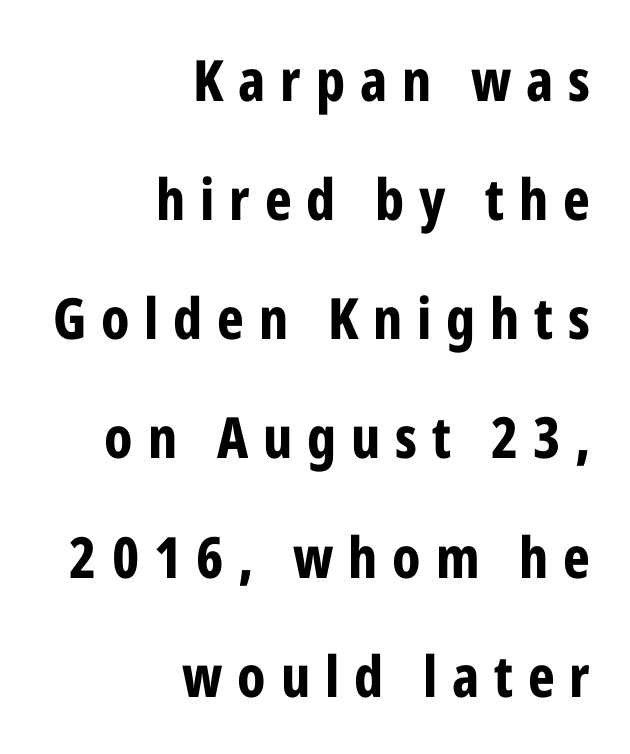
The image shows 57 px bold, condensed sans-serif type, upright; set right-aligned, loose line spacing (2.09x), unusually wide letter spacing (+0.26 em), not underlined; low stroke contrast and a medium x-height.
